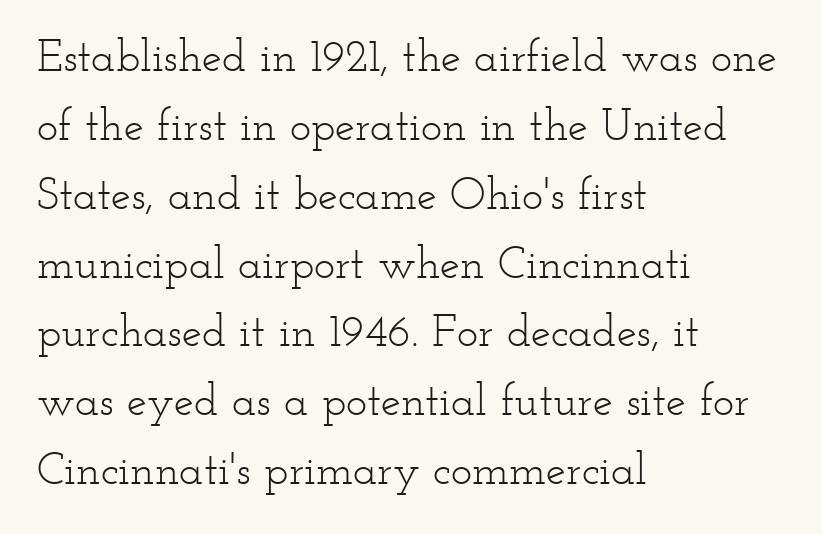
The image shows 45 px light, wide serif type, upright; set left-aligned, normal line spacing (1.53x), normal letter spacing, not underlined; low stroke contrast and a small x-height.
